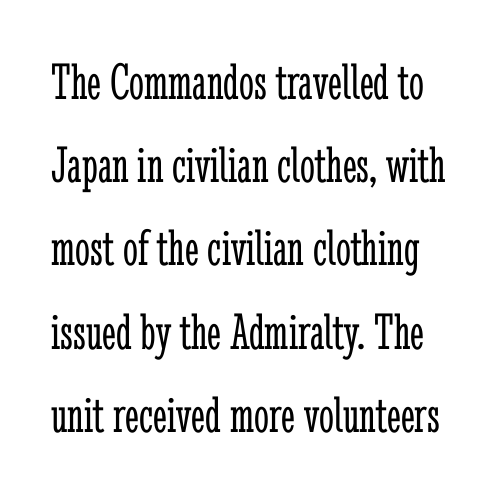
The image shows 53 px light, condensed serif type, upright; set normal line spacing (1.57x), normal letter spacing, not underlined; low stroke contrast and a medium x-height.
